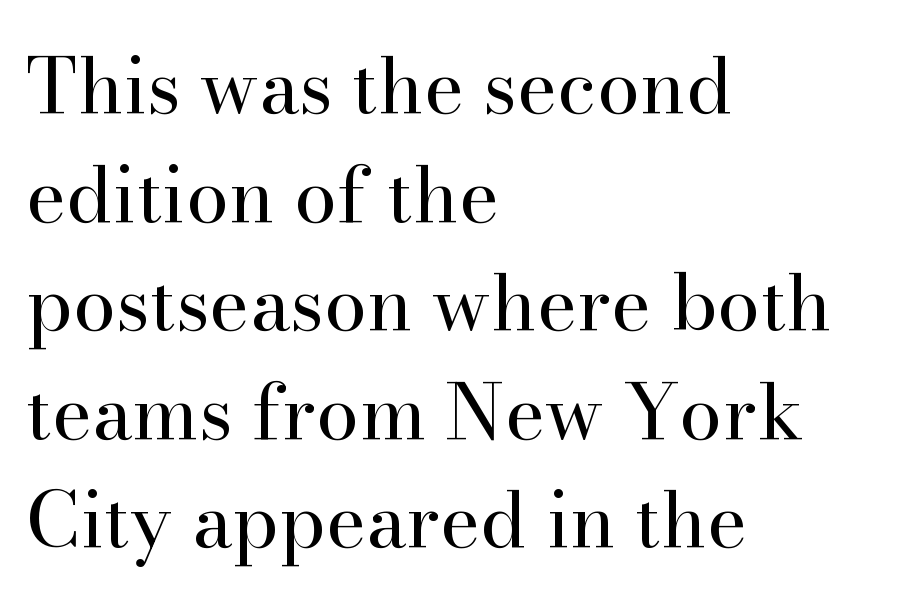
{"serif": "yes", "italic": "no", "bold": "no", "weight": "regular", "width": "normal", "stroke_contrast": "high", "x_height": "small", "monospaced": "no", "underline": "no", "align": "left", "line_spacing": "normal", "line_spacing_ratio": 1.41, "letter_spacing": "normal", "letter_spacing_em": 0.0, "glyph_px": 77}
